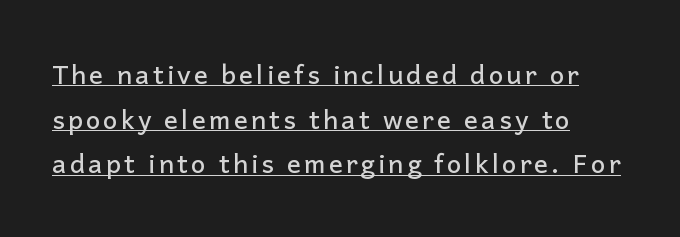
The image shows 26 px text type, upright; set left-aligned, line spacing 1.72x, underlined.
